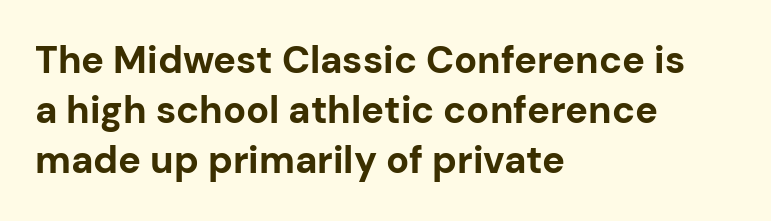
The typesetter chose a ragged-right arrangement here. Notice how descenders clear the ascenders below comfortably — that's standard leading. Rule under the text: the space is simply empty. Heavy-handed strokes throughout: this text is bold. The face used here is rendered with its standard letterfit.
